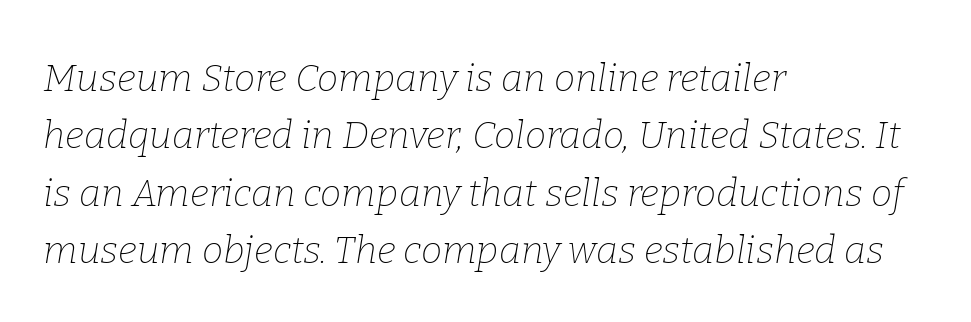
The image shows 38 px thin serif type, italic (leaning right); set left-aligned, normal line spacing (1.51x), normal letter spacing, not underlined; low stroke contrast and a medium x-height.
